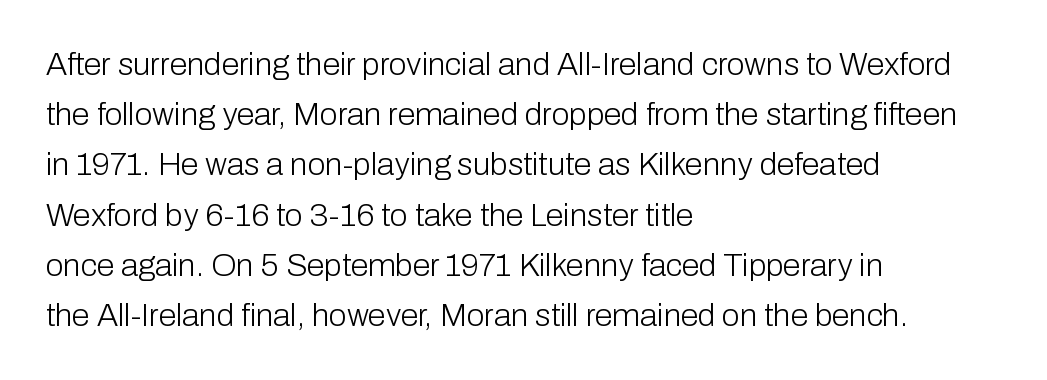
The image shows 32 px light sans-serif type, upright; set left-aligned, normal line spacing (1.57x), normal letter spacing, not underlined; low stroke contrast and a medium x-height.
